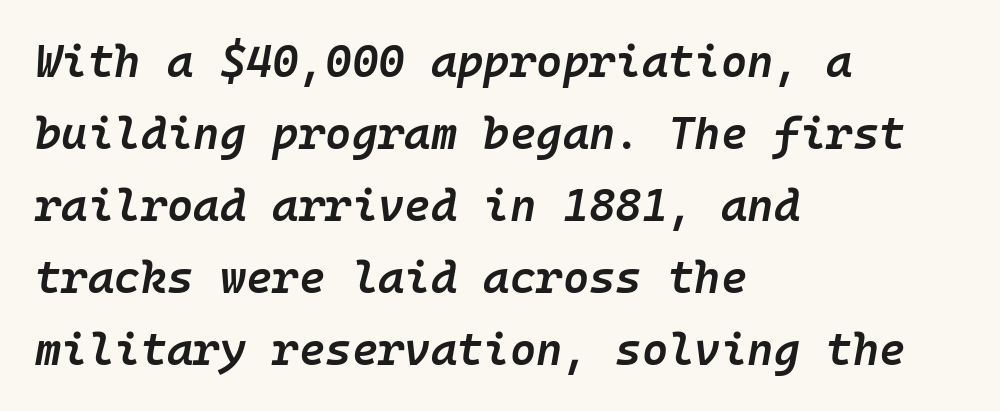
{"italic": "yes", "lean": "right", "slant_degrees": 10, "bold": "semi", "weight": "semibold", "width": "normal", "stroke_contrast": "low", "x_height": "medium", "monospaced": "yes", "underline": "no", "align": "left", "line_spacing": "normal", "line_spacing_ratio": 1.6, "letter_spacing": "normal", "letter_spacing_em": 0.0, "glyph_px": 45}
